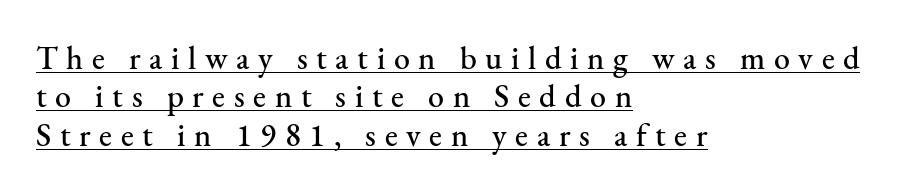
Q: Is the text italic (slanted)? A: No, it is upright.
Q: Is the typeface a serif or a sans-serif typeface? A: Serif.
Q: Is the text underlined? A: Yes.
Q: How is the paragraph aligned? A: Left-aligned.
Q: Is the spacing between letters normal or unusually wide? A: Unusually wide.
Q: Width (condensed, normal, or wide)? A: Normal.
Q: Stroke contrast? A: Medium.
Q: x-height? A: Small.
Q: Monospaced? A: No.
